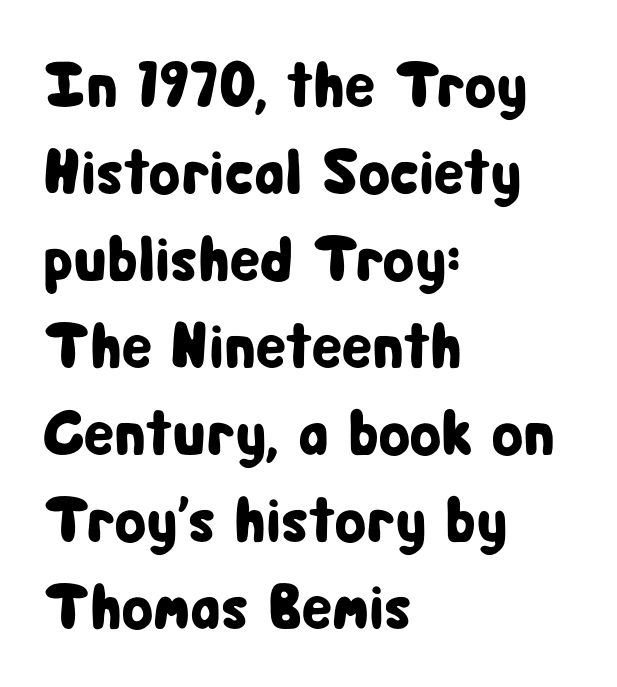
{"serif": "no", "italic": "no", "width": "condensed", "stroke_contrast": "low", "x_height": "medium", "monospaced": "no", "underline": "no", "align": "left", "line_spacing": "normal", "line_spacing_ratio": 1.36, "letter_spacing": "normal", "letter_spacing_em": 0.0, "glyph_px": 64}
